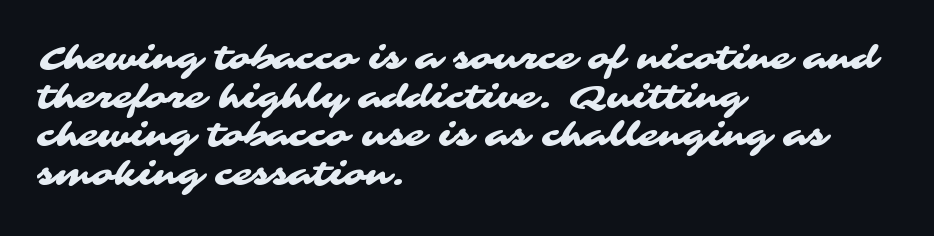
Leftover space on each line is placed entirely after the last word. The specimen omits any rule beneath the text block's lines. A typesetter would label this face a sans. Here the designer chose a conventional face with non-uniform glyph widths. The letterforms sit shoulder to shoulder at normal distance.
